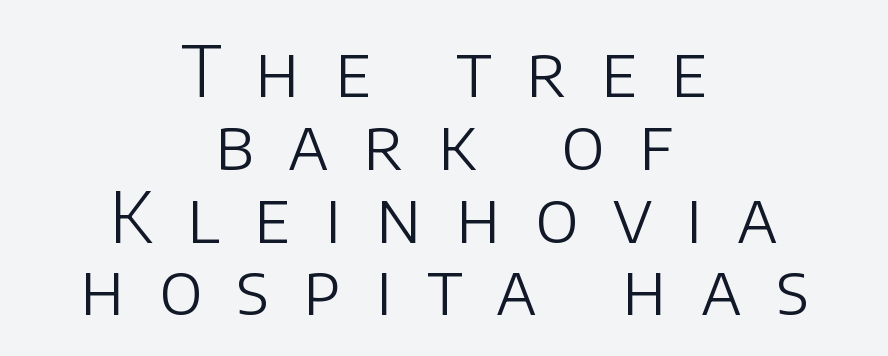
The image shows 70 px light sans-serif type, upright; set centered, tight line spacing (1.04x), unusually wide letter spacing (+0.49 em), not underlined; low stroke contrast and a large x-height.
